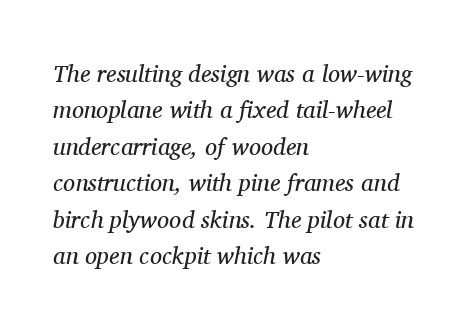
The image shows 24 px text type, italic (leaning right); set left-aligned, normal line spacing (1.52x), normal letter spacing, not underlined.
